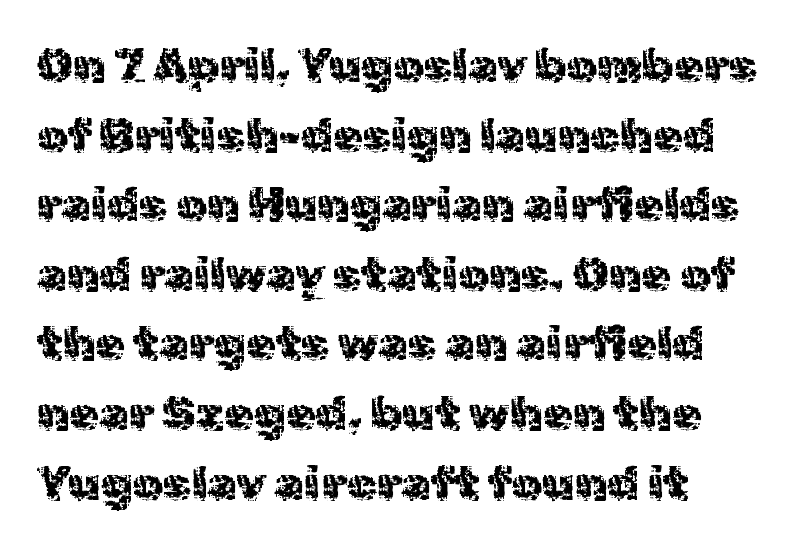
Q: Is the text bold? A: No.
Q: Is the text italic (slanted)? A: No, it is upright.
Q: Is the typeface a serif or a sans-serif typeface? A: Sans-serif.
Q: Is the text underlined? A: No.
Q: How is the paragraph aligned? A: Left-aligned.
Q: Is the spacing between letters normal or unusually wide? A: Normal.
Q: Is the spacing between lines tight, normal or loose? A: Normal.
Q: Width (condensed, normal, or wide)? A: Normal.
Q: x-height? A: Medium.
Q: Monospaced? A: No.
